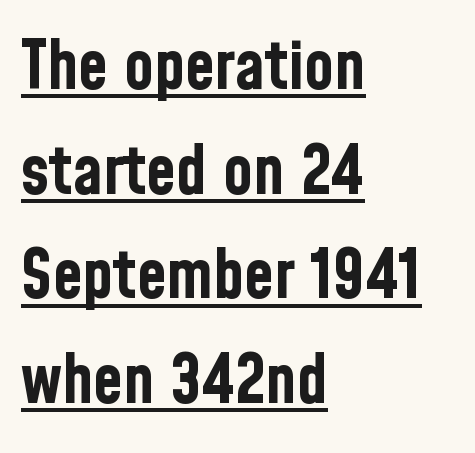
The image shows 68 px bold, condensed sans-serif type, upright; set left-aligned, normal line spacing (1.54x), normal letter spacing, underlined; low stroke contrast and a medium x-height.
